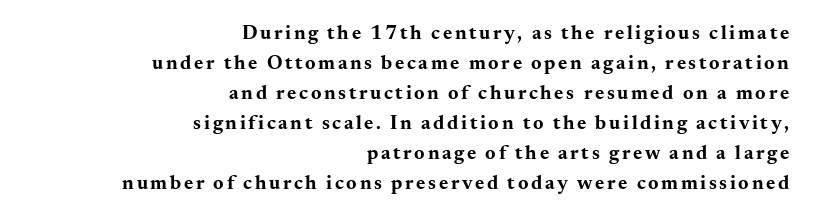
The image shows 20 px bold type, upright; set right-aligned, normal line spacing (1.5x), not underlined.
